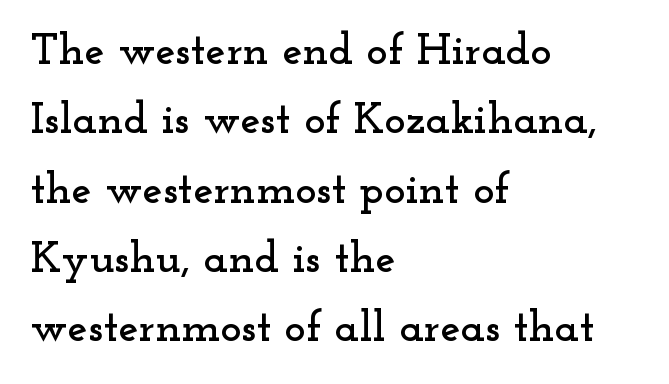
The lines are quadded left. Note the varied advance widths — an 'i' is clearly narrower than an 'm'. Observe the ordinary spacing: letters are neighbours, not strangers. If you measured baseline to baseline, you'd find a middling distance.
